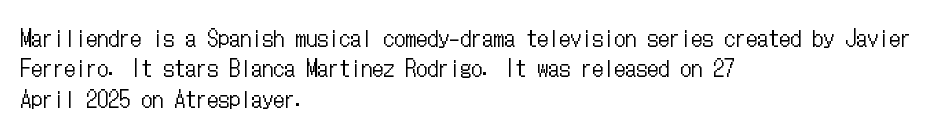
{"italic": "no", "bold": "no", "underline": "no", "align": "left", "line_spacing": "normal", "line_spacing_ratio": 1.38, "letter_spacing": "normal", "letter_spacing_em": 0.0, "glyph_px": 22}
